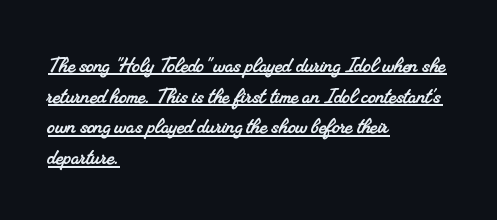
Q: Is the text underlined? A: Yes.
Q: How is the paragraph aligned? A: Left-aligned.
Q: Is the spacing between letters normal or unusually wide? A: Normal.
